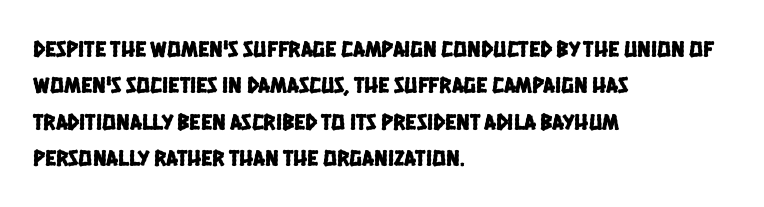
Q: Is the text underlined? A: No.
Q: How is the paragraph aligned? A: Left-aligned.
Q: Is the spacing between letters normal or unusually wide? A: Normal.
Q: Is the spacing between lines tight, normal or loose? A: Normal.
